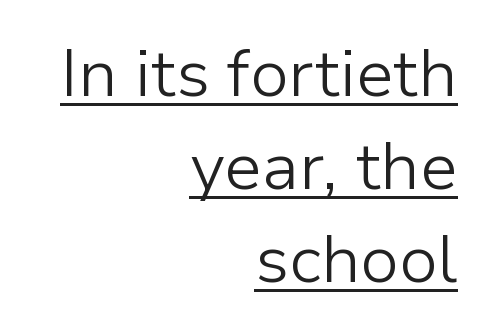
Compared with a typical body face, this is equally light or lighter still. Students, note that the glyphs here touch the page at normal intervals. Is the block centered? No — it sits flush against the right margin. Vertical strokes here are truly vertical. Is this a sans? Yes — the strokes have no serifs.
